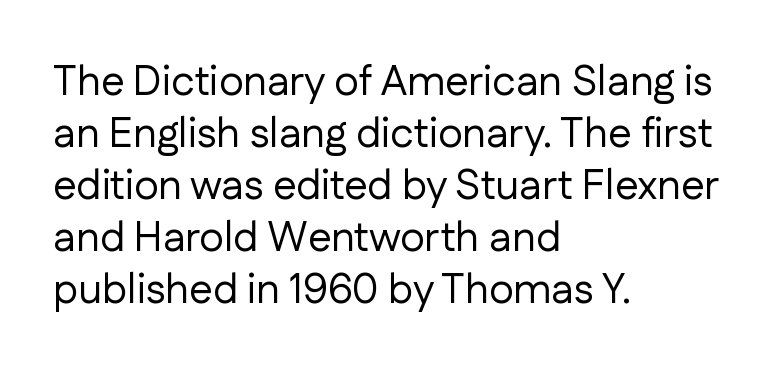
Q: Is the text bold? A: No.
Q: Is the text italic (slanted)? A: No, it is upright.
Q: Is the typeface a serif or a sans-serif typeface? A: Sans-serif.
Q: Is the text underlined? A: No.
Q: How is the paragraph aligned? A: Left-aligned.
Q: Is the spacing between letters normal or unusually wide? A: Normal.
Q: Width (condensed, normal, or wide)? A: Normal.
Q: Stroke contrast? A: Low.
Q: x-height? A: Medium.
Q: Monospaced? A: No.
